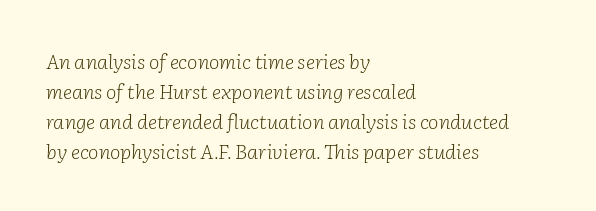
Q: Is the text bold? A: No.
Q: Is the text italic (slanted)? A: Yes, it leans right by about 2 degrees.
Q: Is the text underlined? A: No.
Q: How is the paragraph aligned? A: Left-aligned.
Q: Is the spacing between letters normal or unusually wide? A: Normal.
Q: Is the spacing between lines tight, normal or loose? A: Normal.
